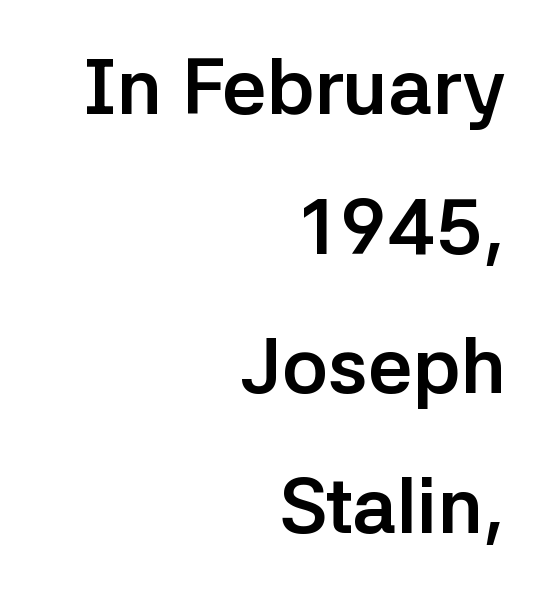
{"serif": "no", "italic": "no", "bold": "yes", "weight": "semibold", "width": "normal", "stroke_contrast": "low", "x_height": "medium", "monospaced": "no", "underline": "no", "align": "right", "line_spacing_ratio": 1.79, "letter_spacing": "normal", "letter_spacing_em": 0.0, "glyph_px": 78}
